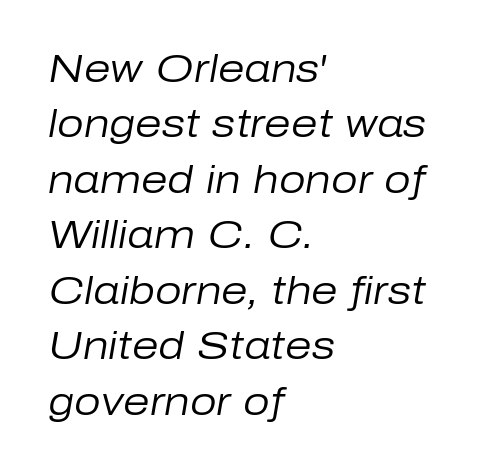
Q: Is the text bold? A: No.
Q: Is the text italic (slanted)? A: Yes, it leans right by about 10 degrees.
Q: Is the text underlined? A: No.
Q: How is the paragraph aligned? A: Left-aligned.
Q: Is the spacing between letters normal or unusually wide? A: Normal.
Q: Is the spacing between lines tight, normal or loose? A: Normal.
Q: Width (condensed, normal, or wide)? A: Normal.
Q: Stroke contrast? A: Low.
Q: x-height? A: Medium.
Q: Monospaced? A: No.
